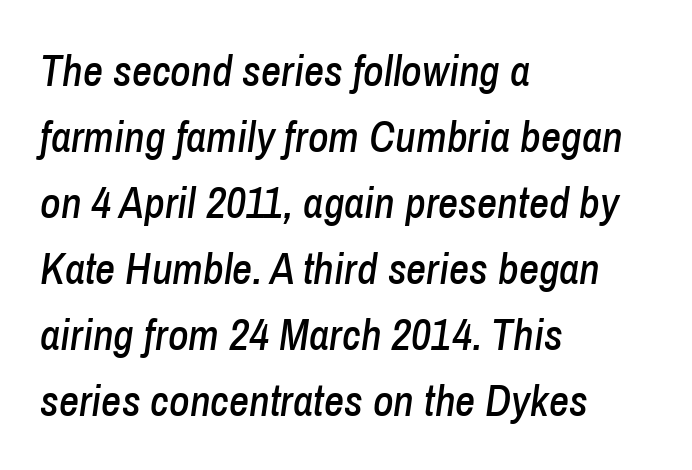
Q: Is the text italic (slanted)? A: Yes, it leans right by about 8 degrees.
Q: Is the text underlined? A: No.
Q: How is the paragraph aligned? A: Left-aligned.
Q: Is the spacing between letters normal or unusually wide? A: Normal.
Q: Is the spacing between lines tight, normal or loose? A: Normal.
Q: Width (condensed, normal, or wide)? A: Condensed.
Q: Stroke contrast? A: Low.
Q: x-height? A: Medium.
Q: Monospaced? A: No.
